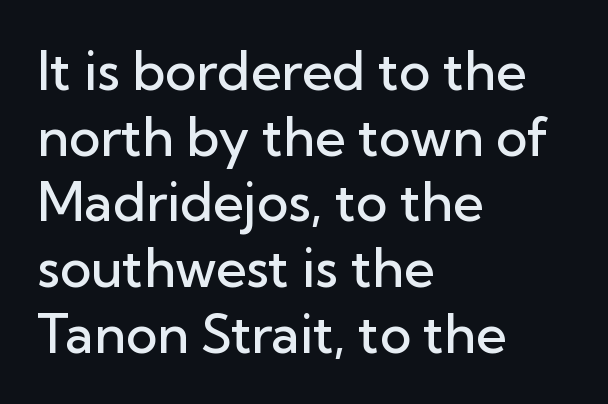
Q: Is the text bold? A: Semi-bold.
Q: Is the text italic (slanted)? A: No, it is upright.
Q: Is the typeface a serif or a sans-serif typeface? A: Sans-serif.
Q: Is the text underlined? A: No.
Q: How is the paragraph aligned? A: Left-aligned.
Q: Is the spacing between letters normal or unusually wide? A: Normal.
Q: Width (condensed, normal, or wide)? A: Normal.
Q: Stroke contrast? A: Low.
Q: x-height? A: Medium.
Q: Monospaced? A: No.
